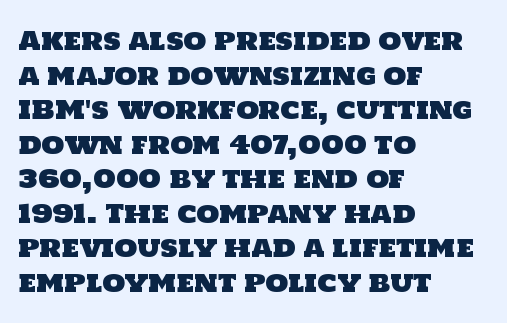
Vertically, the passage feels balanced, rows spaced as you'd expect. Unmarked baselines from the first word to the last. If you drew a ruler down the left edge, every line would touch it. The passage shown has conventional tracking throughout.
